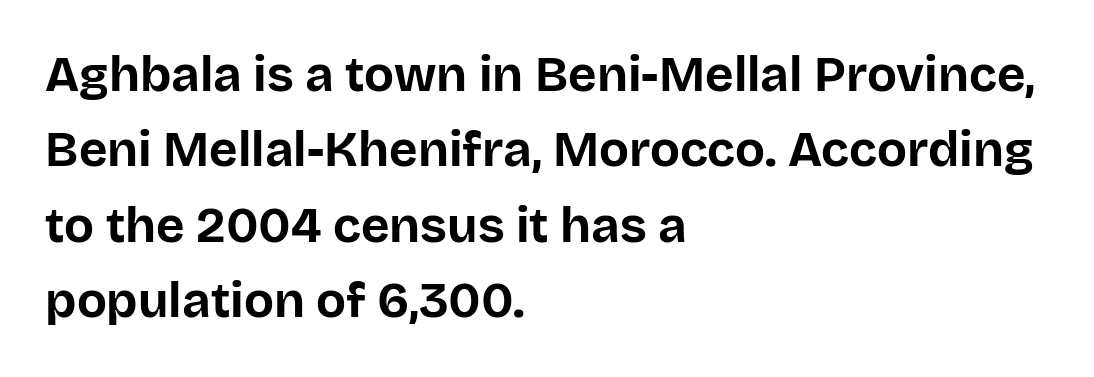
The image shows 49 px bold sans-serif type, upright; set left-aligned, normal line spacing (1.54x), normal letter spacing, not underlined; low stroke contrast and a large x-height.
